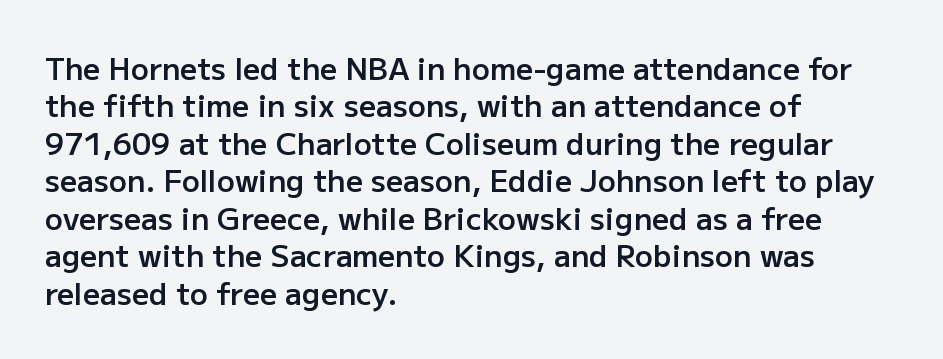
The type family on display is of the sans-serif kind. Compared with typical paragraphs, the rows here are spaced about the same. Stems and bowls a touch heavier than normal — semibold. A student would call this left alignment; a typographer would say flush left, rag right. Posture: upright roman.
